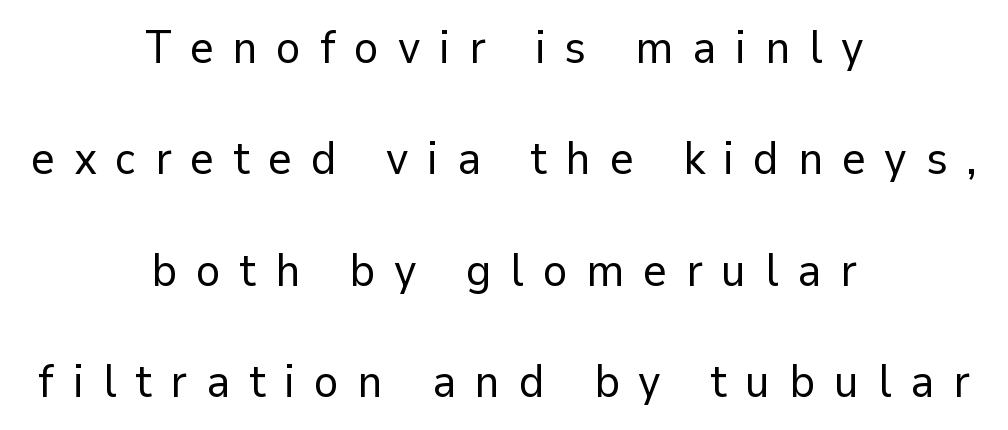
The image shows 46 px regular-weight sans-serif type, upright; set centered, loose line spacing (2.42x), unusually wide letter spacing (+0.41 em), not underlined; low stroke contrast and a medium x-height.
